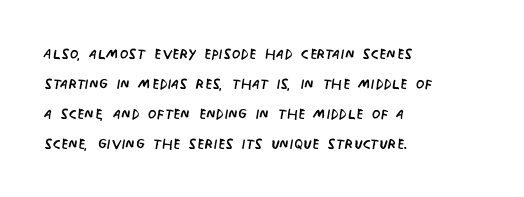
The image shows 20 px text type; set left-aligned, normal line spacing (1.5x), normal letter spacing, not underlined.
